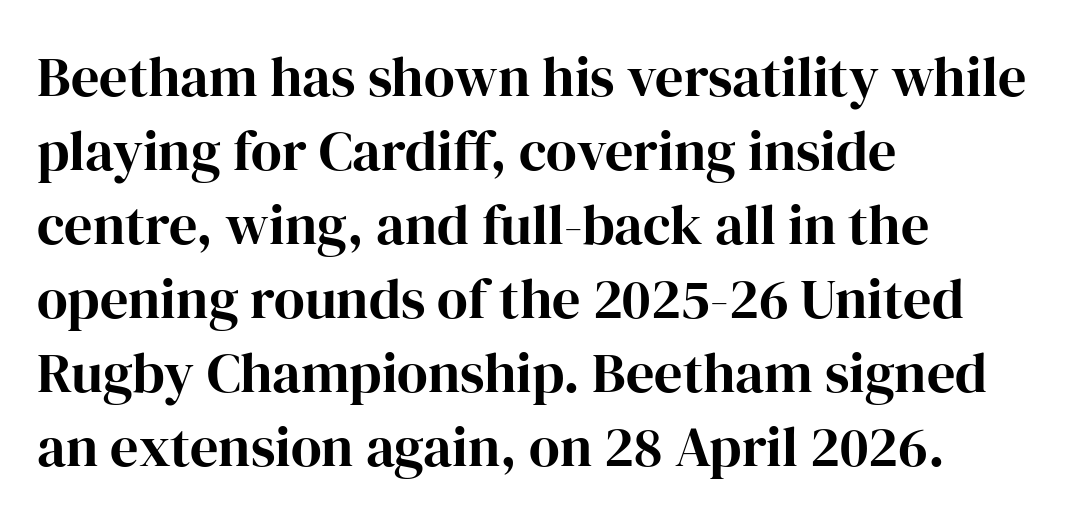
Note the varied advance widths — an 'i' is clearly narrower than an 'm'. The text was rendered using a seriffed face with decorative stroke endings. All the whitespace from short lines collects on the right. Caption: standard tracking, unaltered. Vertically, the passage feels balanced, rows spaced as you'd expect. Unmarked baselines from the first word to the last.
